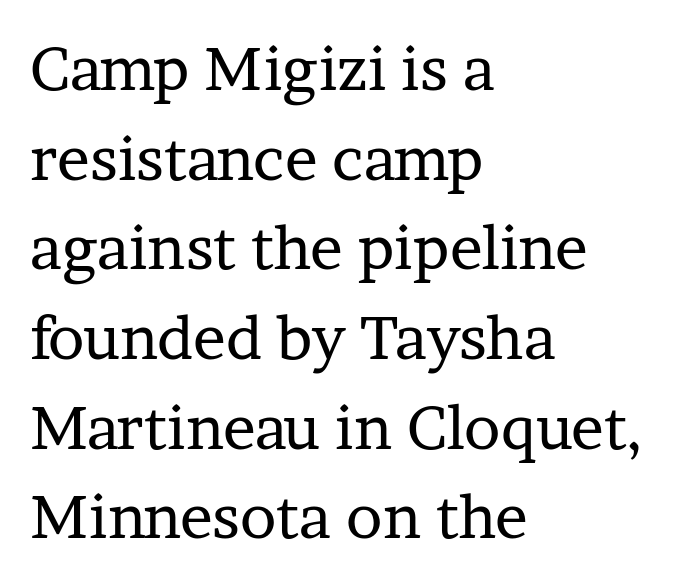
The image shows 61 px regular-weight serif type, upright; set left-aligned, normal line spacing (1.47x), normal letter spacing, not underlined; low stroke contrast and a medium x-height.
